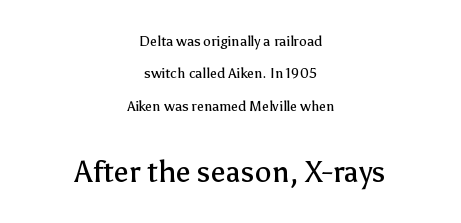
Q: Is the text bold? A: No.
Q: Is the text italic (slanted)? A: No, it is upright.
Q: Is the typeface a serif or a sans-serif typeface? A: Sans-serif.
Q: Is the text underlined? A: No.
Q: How is the paragraph aligned? A: Centered.
Q: Is the spacing between letters normal or unusually wide? A: Normal.
Q: Is the spacing between lines tight, normal or loose? A: Loose.
Q: Which block of text is set in a larger size, the first (top) or the second (bottom)? A: The second (bottom) one.
Q: Width (condensed, normal, or wide)? A: Normal.
Q: Stroke contrast? A: Low.
Q: x-height? A: Medium.
Q: Monospaced? A: No.
